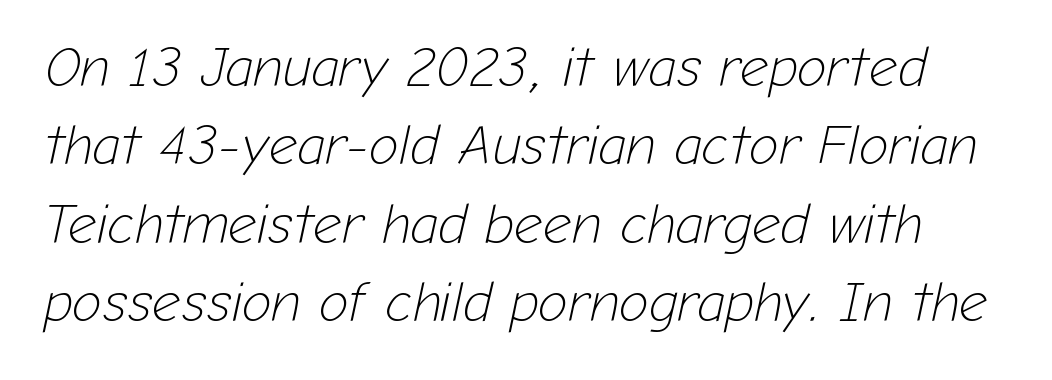
The tracking reads as untouched default to a designer's eye. When letters slant like this, we call the style italic. No word sits above an underline. How would I describe the line gaps? Plain and ordinary.
